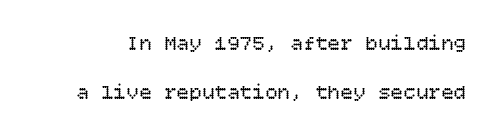
{"italic": "no", "bold": "no", "underline": "no", "line_spacing": "loose", "line_spacing_ratio": 2.35, "letter_spacing": "normal", "letter_spacing_em": 0.0, "glyph_px": 21}
